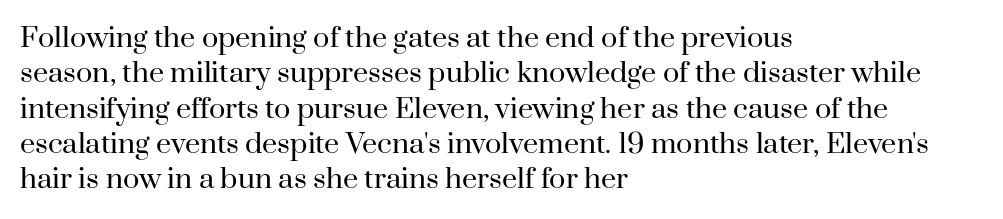
Line beginnings align vertically; line endings do not. The typography opts for an upright posture over an oblique one. Baseline-to-baseline distance is the conventional proportion of letter height. The characters are drawn with everyday or finer stroke widths. Here the glyphs are tracked normally, forming tight word shapes.
